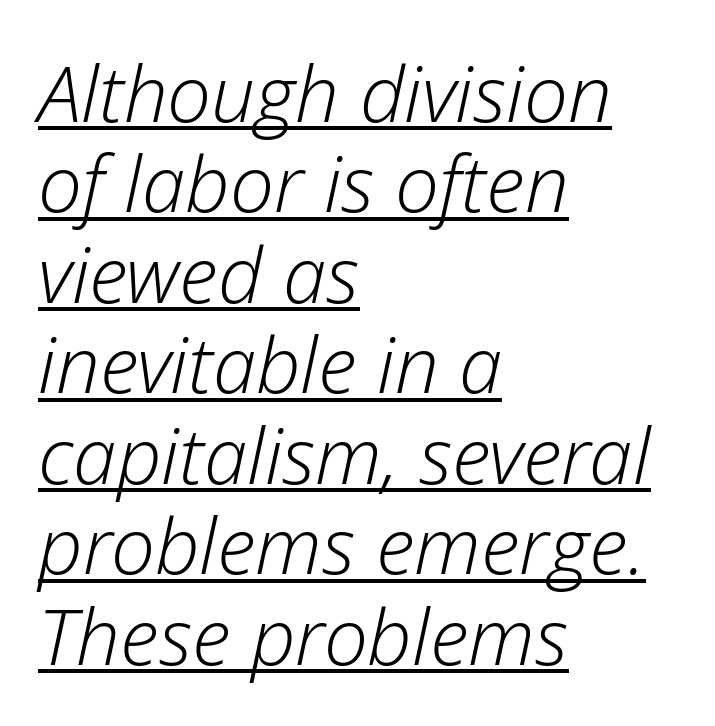
{"italic": "yes", "lean": "right", "slant_degrees": 12, "bold": "no", "weight": "light", "width": "normal", "stroke_contrast": "low", "x_height": "medium", "monospaced": "no", "underline": "yes", "align": "left", "line_spacing_ratio": 1.16, "letter_spacing": "normal", "letter_spacing_em": 0.0, "glyph_px": 78}
